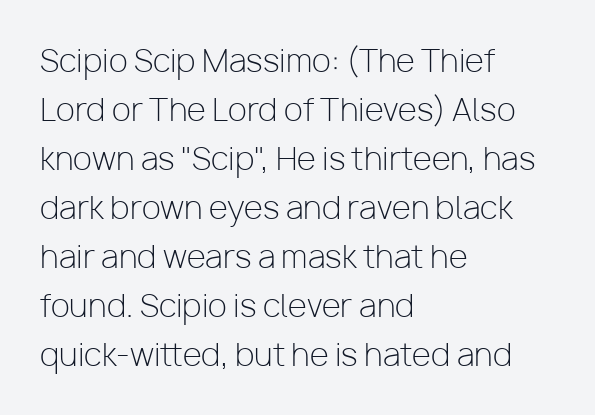
Q: Is the text bold? A: No.
Q: Is the text italic (slanted)? A: No, it is upright.
Q: Is the typeface a serif or a sans-serif typeface? A: Sans-serif.
Q: Is the text underlined? A: No.
Q: How is the paragraph aligned? A: Left-aligned.
Q: Is the spacing between letters normal or unusually wide? A: Normal.
Q: Is the spacing between lines tight, normal or loose? A: Normal.
Q: Width (condensed, normal, or wide)? A: Normal.
Q: Stroke contrast? A: Low.
Q: x-height? A: Medium.
Q: Monospaced? A: No.
